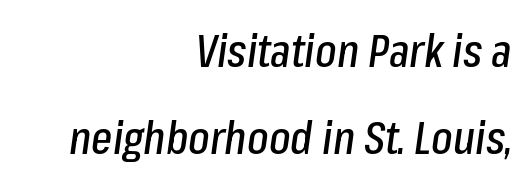
Does extra space separate the letters? No, they use regular spacing. A typesetter would call this proportional, since set widths differ per character. A typesetter would mark this as italic. The zone under the glyphs is completely vacant. Teacher's note: observe the even right margin — that is flush-right alignment.
